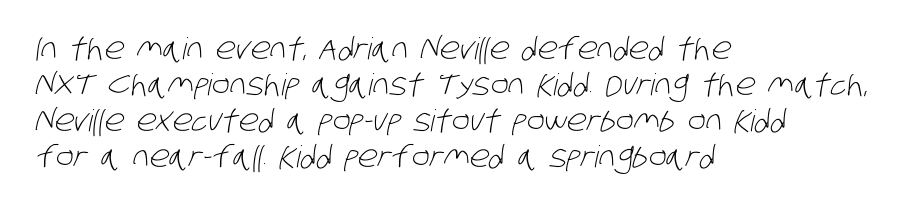
Q: Is the text bold? A: No.
Q: Is the typeface a serif or a sans-serif typeface? A: Sans-serif.
Q: Is the text underlined? A: No.
Q: How is the paragraph aligned? A: Left-aligned.
Q: Is the spacing between letters normal or unusually wide? A: Normal.
Q: Width (condensed, normal, or wide)? A: Condensed.
Q: Stroke contrast? A: Low.
Q: x-height? A: Large.
Q: Monospaced? A: No.
